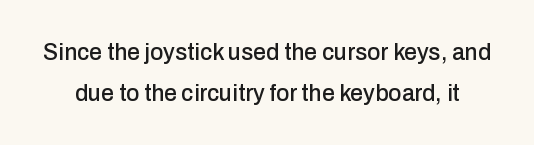
The image shows 23 px text type, upright; set line spacing 1.78x, normal letter spacing, not underlined.
